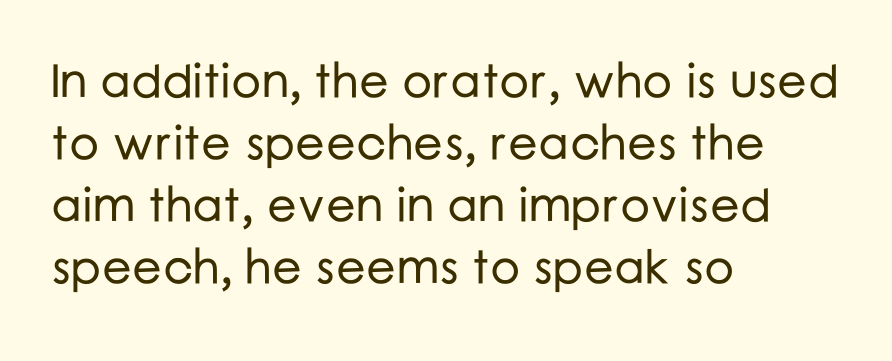
Nope, no serifs anywhere on these letters. How would I describe the line gaps? Plain and ordinary. Looks like regular typesetting: each glyph gets only the width it needs. No word sits above an underline. Tall strokes in this sample are plumb rather than angled. No extra tracking has been applied to these lines.
